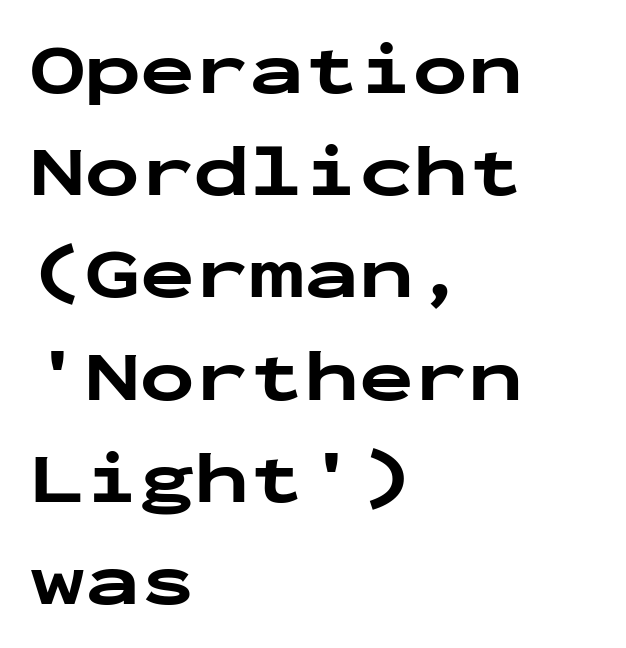
Anything drawn beneath the words? Only blank space. Tracking value appears to be zero — textbook default spacing. To sum up the face: it is a sans, with no serifs. This block has exactly the height ordinary leading produces. Tall strokes in this sample are plumb rather than angled.
